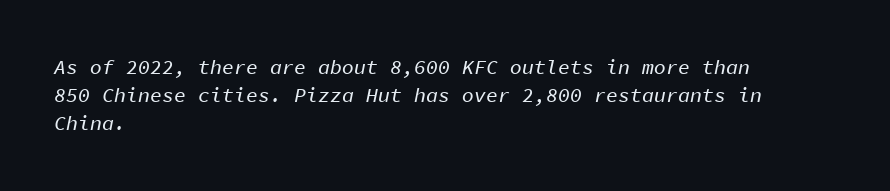
{"italic": "yes", "lean": "right", "slant_degrees": 11, "underline": "no", "align": "left", "line_spacing": "normal", "line_spacing_ratio": 1.41, "letter_spacing": "normal", "letter_spacing_em": 0.0, "glyph_px": 20}
